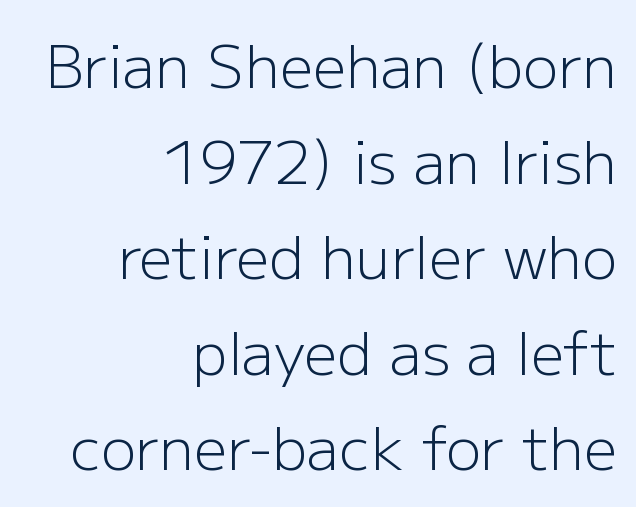
Posture: vertical. Regular leading. The passage shown is not bold in any degree. A sans-serif font was chosen for this passage. Glyph-to-glyph distance matches everyday printed text.
